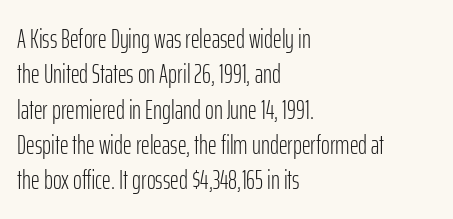
The image shows 27 px text type, upright; set left-aligned, normal line spacing (1.31x), normal letter spacing, not underlined.
